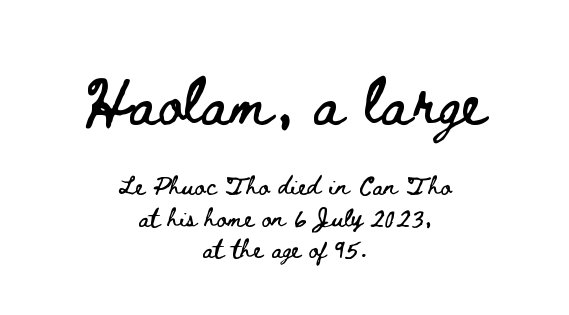
Proportional: the letters do not fall into vertical columns. Regarding leading, the lines here are spaced in the standard way. The paragraph has two soft edges and a firm central axis. The designer gave the opening block more size than the closing block. This rendering features lettering with no underline.
